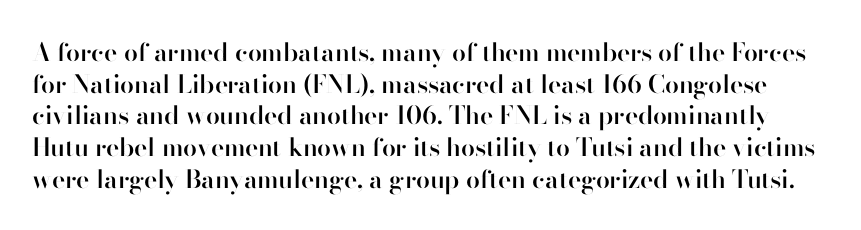
{"italic": "no", "bold": "semi", "underline": "no", "line_spacing": "normal", "line_spacing_ratio": 1.27, "letter_spacing": "normal", "letter_spacing_em": 0.0, "glyph_px": 25}
